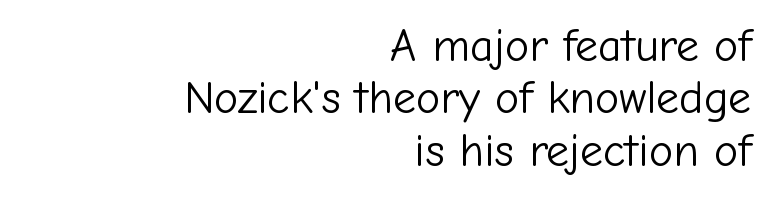
A flush-right, rag-left setting is used for this passage. Glyph-to-glyph distance matches everyday printed text. The letters carry no serifs — their stems end cleanly without finishing strokes. Stems and bowls with no extra thickness — not bold.
